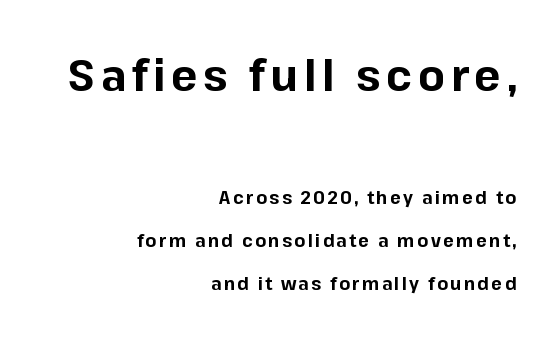
It's the straight-up-and-down kind of type. To sum up the face: it is a sans, with no serifs. Heavy, bold letterforms. Visually the block forms a straight wall on the right and a jagged coastline on the left. Think of a printed novel: that variable character pitch is what you see here. Larger block? The one above; the one below is distinctly smaller.
